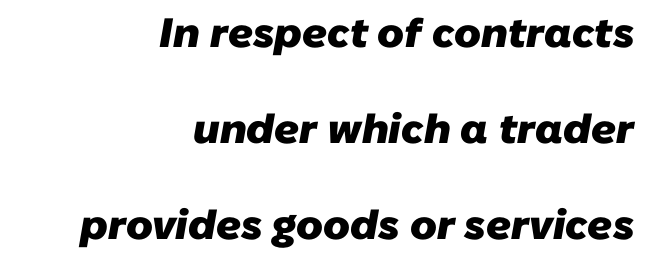
Layout note: lines flush right. Whoever set this chose breathing room over compactness in the vertical rhythm. Each row of text sits above clean, open space. These lines are rendered in a variable-pitch font. The font is running at its bold setting.
